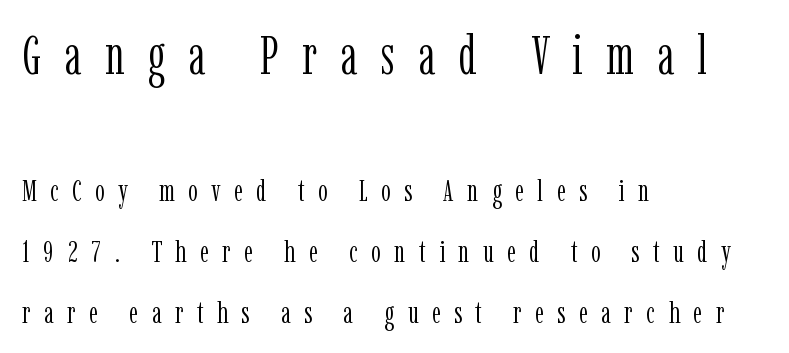
Q: Is the text bold? A: No.
Q: Is the text italic (slanted)? A: No, it is upright.
Q: Is the typeface a serif or a sans-serif typeface? A: Serif.
Q: Is the text underlined? A: No.
Q: How is the paragraph aligned? A: Left-aligned.
Q: Is the spacing between letters normal or unusually wide? A: Unusually wide.
Q: Is the spacing between lines tight, normal or loose? A: Loose.
Q: Which block of text is set in a larger size, the first (top) or the second (bottom)? A: The first (top) one.
Q: Width (condensed, normal, or wide)? A: Condensed.
Q: Stroke contrast? A: Low.
Q: x-height? A: Medium.
Q: Monospaced? A: No.
